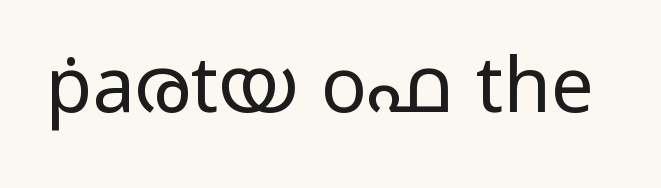
The image shows 76 px regular-weight, wide sans-serif type, upright; set normal letter spacing, not underlined; low stroke contrast and a medium x-height.
